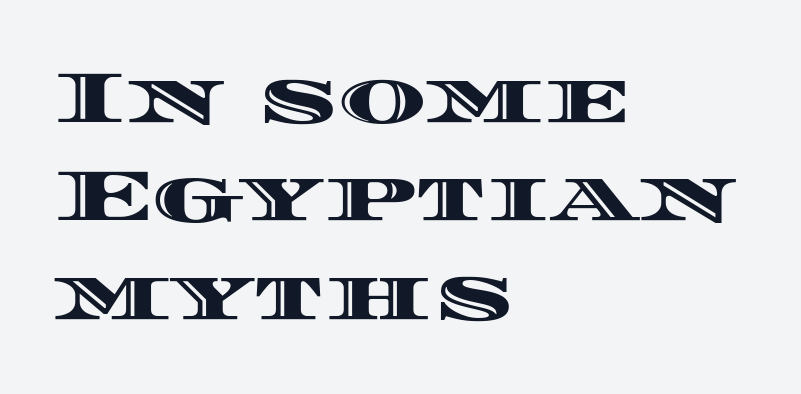
The specimen reads as upright at a glance. Normally led — the rows are evenly, conventionally spaced. Spacing verdict: proportional, widths tailored to each character. Clear beneath every line of the passage. Horizontally, the lines are justified to the leading edge only.
